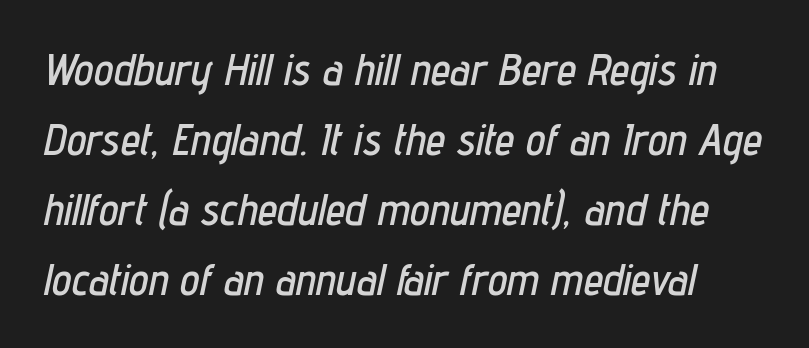
The image shows 44 px condensed type, italic (leaning right); set left-aligned, normal line spacing (1.59x), normal letter spacing, not underlined; low stroke contrast and a medium x-height.
